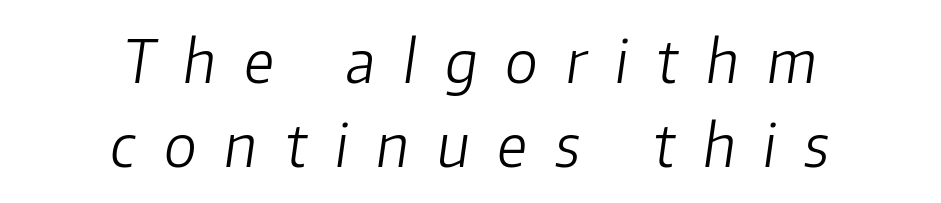
The typesetting does not lean heavy: it is not bold. The text carries the slant typical of an italic or oblique font. What's the leading like? Ordinary, nothing unusual. Lines of text with bare space underneath. Compared with a flush-left layout, this one balances lines on the center instead. Looks like regular typesetting: each glyph gets only the width it needs.
